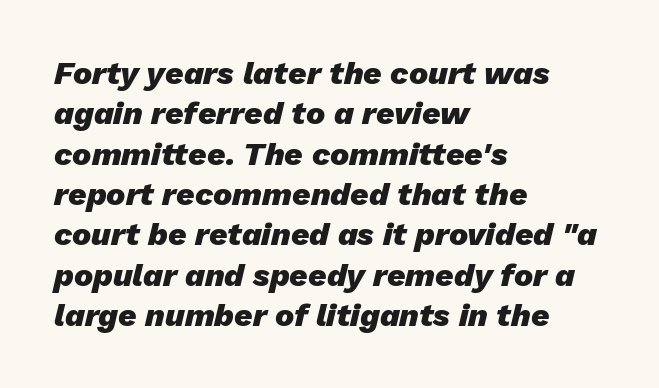
The image shows 32 px heavy type, italic (leaning right); set left-aligned, normal line spacing (1.26x), normal letter spacing, not underlined; low stroke contrast and a medium x-height.
